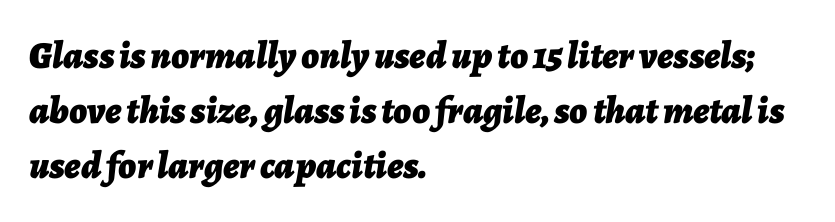
{"italic": "yes", "lean": "right", "slant_degrees": 7, "bold": "yes", "weight": "bold", "width": "normal", "stroke_contrast": "low", "x_height": "medium", "monospaced": "no", "underline": "no", "align": "left", "line_spacing": "normal", "line_spacing_ratio": 1.45, "letter_spacing": "normal", "letter_spacing_em": 0.0, "glyph_px": 38}
